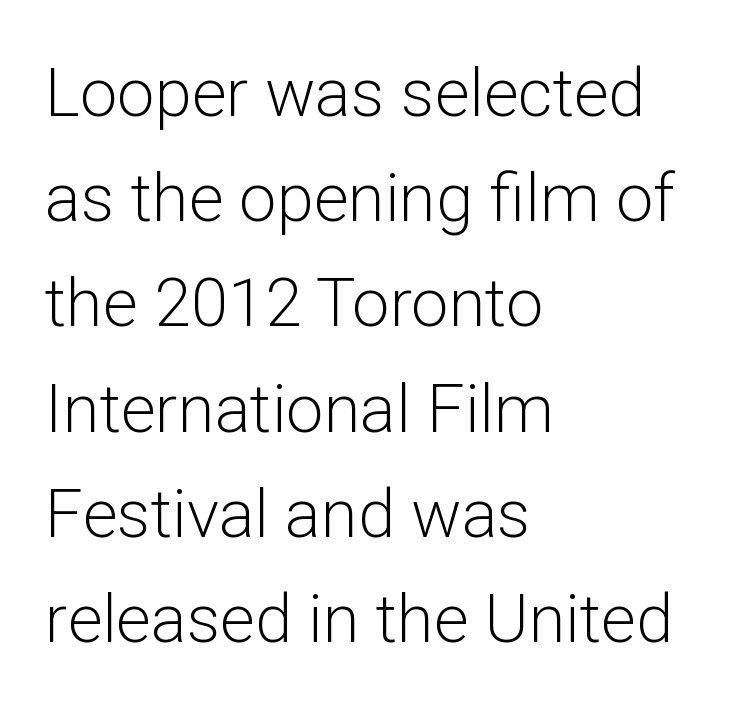
Q: Is the text bold? A: No.
Q: Is the text italic (slanted)? A: No, it is upright.
Q: Is the typeface a serif or a sans-serif typeface? A: Sans-serif.
Q: Is the text underlined? A: No.
Q: How is the paragraph aligned? A: Left-aligned.
Q: Is the spacing between letters normal or unusually wide? A: Normal.
Q: Is the spacing between lines tight, normal or loose? A: Normal.
Q: Width (condensed, normal, or wide)? A: Normal.
Q: Stroke contrast? A: Low.
Q: x-height? A: Medium.
Q: Monospaced? A: No.
